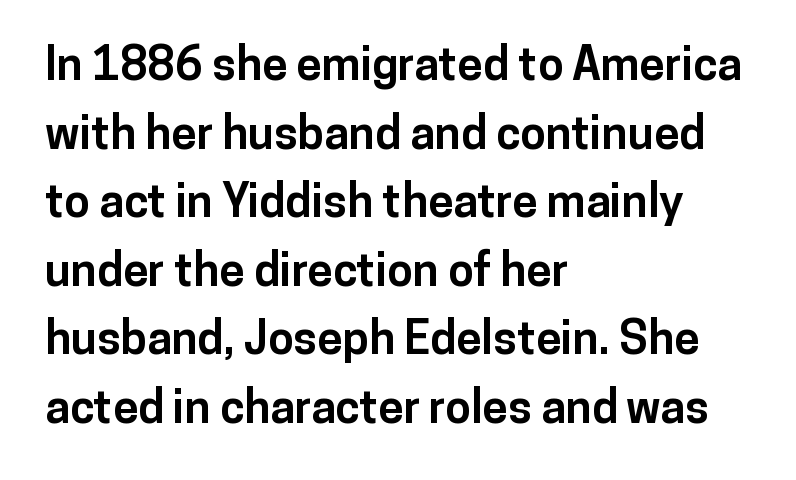
Rendered with straight, roman letterforms. Descenders hang freely into open space. Whoever set this chose a conventional vertical rhythm. On the weight axis this lands at bold, roughly 700. The text block is weighted toward the left margin, trailing off unevenly rightward. Varying glyph widths throughout — classic text-font behaviour.
